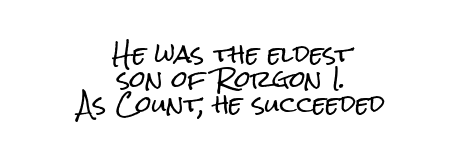
{"italic": "no", "underline": "no", "align": "center", "line_spacing": "tight", "line_spacing_ratio": 1.09, "letter_spacing": "normal", "letter_spacing_em": 0.0, "glyph_px": 23}
